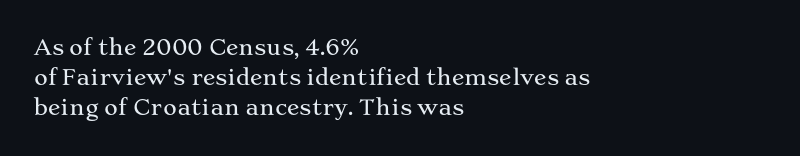
Q: Is the text italic (slanted)? A: No, it is upright.
Q: Is the text underlined? A: No.
Q: How is the paragraph aligned? A: Left-aligned.
Q: Is the spacing between letters normal or unusually wide? A: Normal.
Q: Is the spacing between lines tight, normal or loose? A: Normal.
